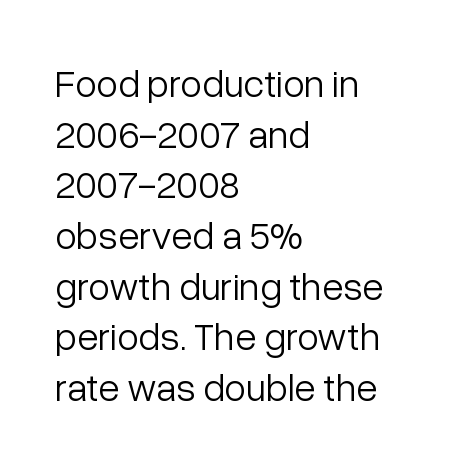
Q: Is the text bold? A: No.
Q: Is the text italic (slanted)? A: No, it is upright.
Q: Is the typeface a serif or a sans-serif typeface? A: Sans-serif.
Q: Is the text underlined? A: No.
Q: How is the paragraph aligned? A: Left-aligned.
Q: Is the spacing between letters normal or unusually wide? A: Normal.
Q: Is the spacing between lines tight, normal or loose? A: Normal.
Q: Width (condensed, normal, or wide)? A: Normal.
Q: Stroke contrast? A: Low.
Q: x-height? A: Medium.
Q: Monospaced? A: No.
